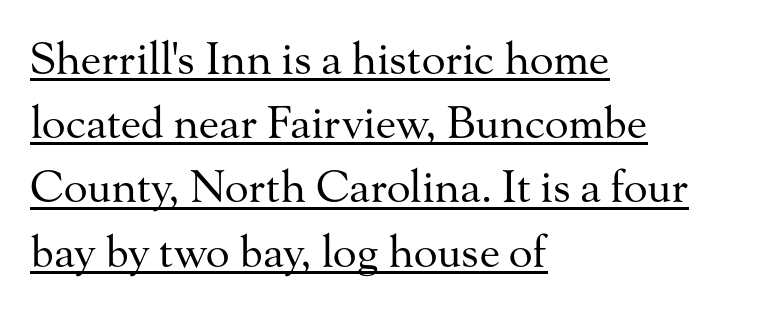
The image shows 44 px regular-weight serif type, upright; set left-aligned, normal line spacing (1.46x), normal letter spacing, underlined; medium stroke contrast and a small x-height.
